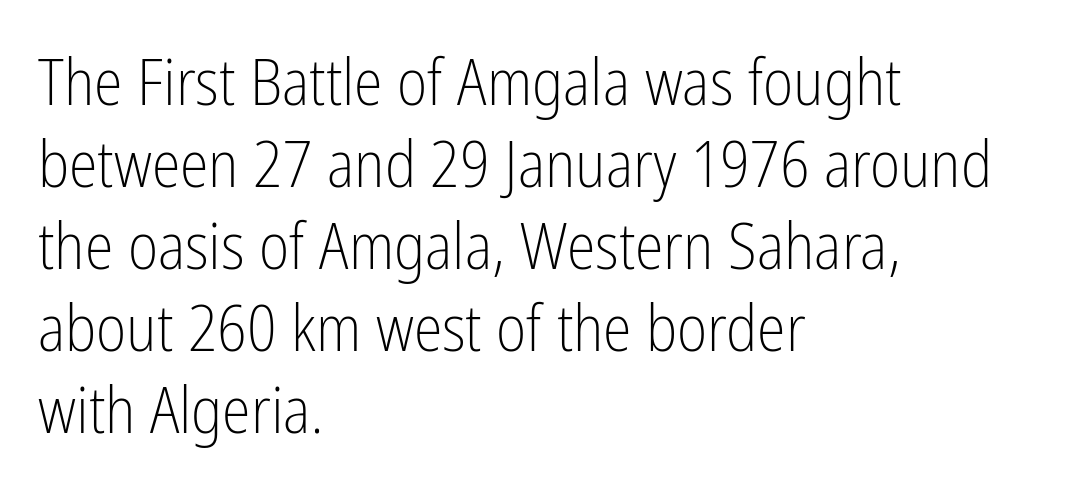
{"serif": "no", "italic": "no", "bold": "no", "weight": "light", "width": "condensed", "stroke_contrast": "low", "x_height": "medium", "monospaced": "no", "underline": "no", "align": "left", "line_spacing": "normal", "line_spacing_ratio": 1.26, "letter_spacing": "normal", "letter_spacing_em": 0.0, "glyph_px": 65}
